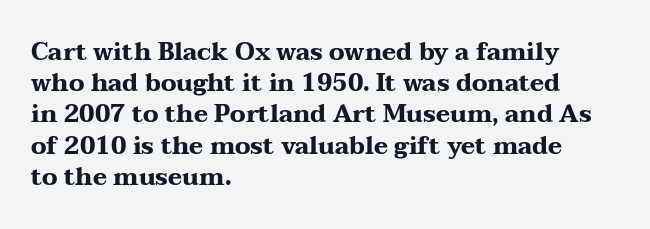
The image shows 24 px bold type, upright; set left-aligned, normal line spacing (1.3x), normal letter spacing, not underlined.
